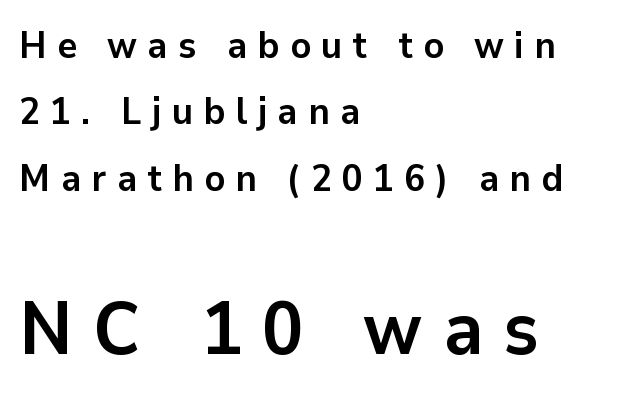
{"serif": "no", "italic": "no", "bold": "yes", "weight": "semibold", "width": "normal", "stroke_contrast": "low", "x_height": "medium", "monospaced": "no", "underline": "no", "align": "left", "line_spacing_ratio": 1.75, "letter_spacing": "wide", "letter_spacing_em": 0.27, "larger_block": "second", "size_ratio": 1.97, "glyph_px": 75}
